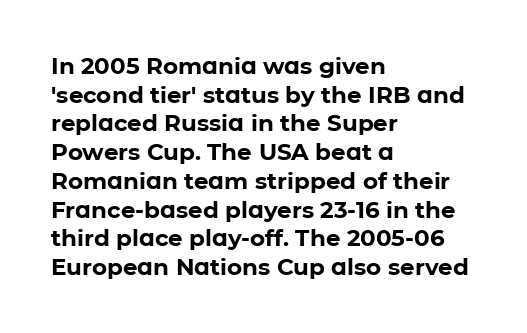
{"italic": "no", "bold": "yes", "underline": "no", "align": "left", "line_spacing": "normal", "line_spacing_ratio": 1.25, "letter_spacing": "normal", "letter_spacing_em": 0.0, "glyph_px": 23}
